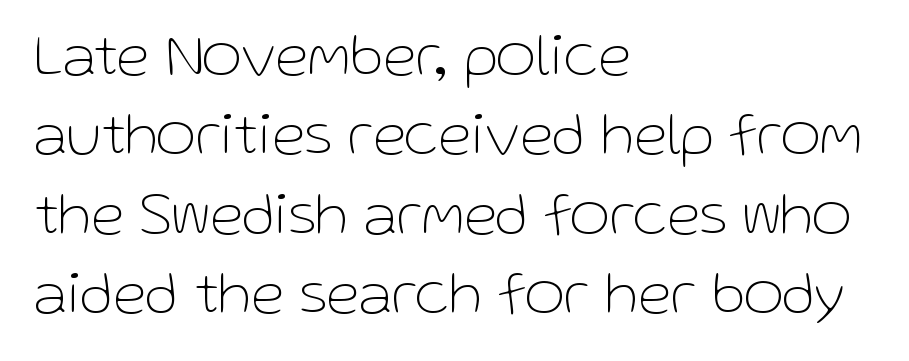
Q: Is the text bold? A: No.
Q: Is the text italic (slanted)? A: No, it is upright.
Q: Is the typeface a serif or a sans-serif typeface? A: Sans-serif.
Q: Is the text underlined? A: No.
Q: How is the paragraph aligned? A: Left-aligned.
Q: Is the spacing between letters normal or unusually wide? A: Normal.
Q: Is the spacing between lines tight, normal or loose? A: Normal.
Q: Width (condensed, normal, or wide)? A: Normal.
Q: Stroke contrast? A: Low.
Q: x-height? A: Medium.
Q: Monospaced? A: No.
